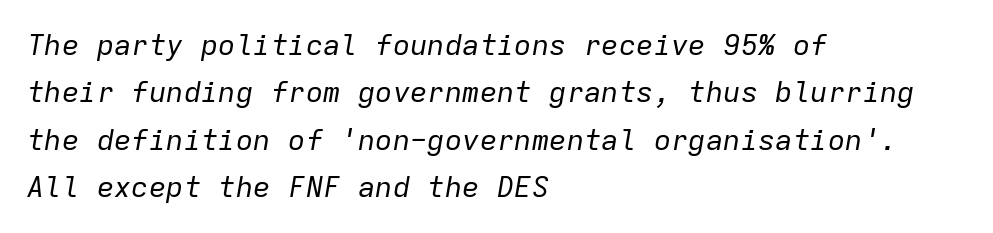
Q: Is the text bold? A: No.
Q: Is the text italic (slanted)? A: Yes, it leans right by about 9 degrees.
Q: Is the text underlined? A: No.
Q: How is the paragraph aligned? A: Left-aligned.
Q: Is the spacing between letters normal or unusually wide? A: Normal.
Q: Is the spacing between lines tight, normal or loose? A: Normal.
Q: Width (condensed, normal, or wide)? A: Normal.
Q: Stroke contrast? A: Low.
Q: x-height? A: Medium.
Q: Monospaced? A: Yes.
